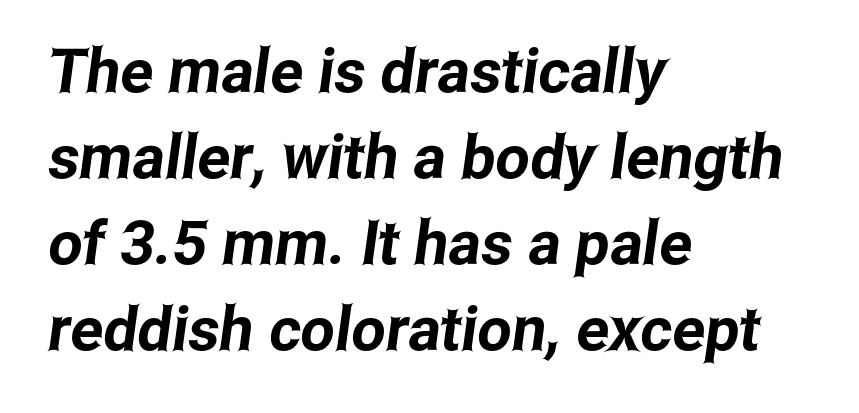
Each letter keeps its own natural width here, so spacing adapts to shape. Short and long lines alike share a common starting point at left. The space between consecutive lines is moderate. Standard letterfit; no display-style spreading of the glyphs.
